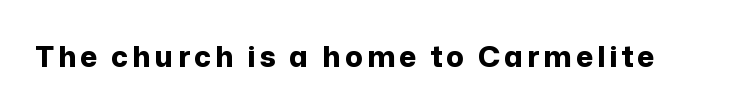
The image shows 29 px bold sans-serif type, upright; set not underlined; low stroke contrast and a medium x-height.
